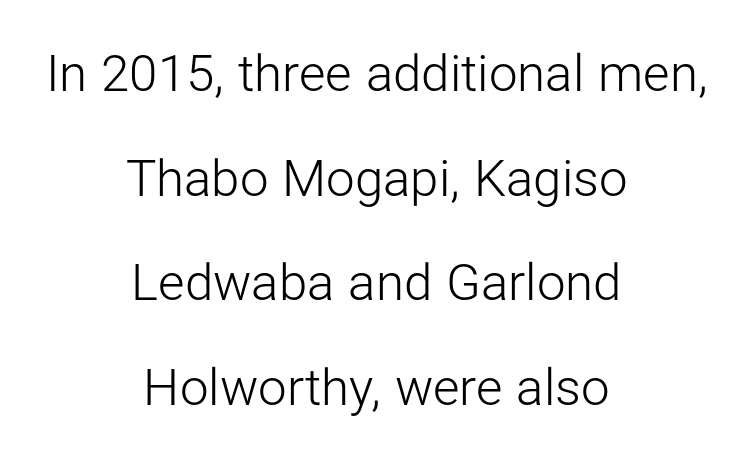
{"serif": "no", "italic": "no", "bold": "no", "weight": "light", "width": "normal", "stroke_contrast": "low", "x_height": "medium", "monospaced": "no", "underline": "no", "align": "center", "line_spacing": "loose", "line_spacing_ratio": 2.05, "letter_spacing": "normal", "letter_spacing_em": 0.0, "glyph_px": 51}
